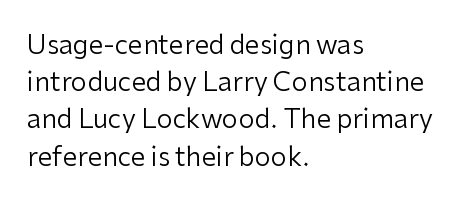
Q: Is the text bold? A: No.
Q: Is the text italic (slanted)? A: No, it is upright.
Q: Is the text underlined? A: No.
Q: How is the paragraph aligned? A: Left-aligned.
Q: Is the spacing between letters normal or unusually wide? A: Normal.
Q: Is the spacing between lines tight, normal or loose? A: Normal.
